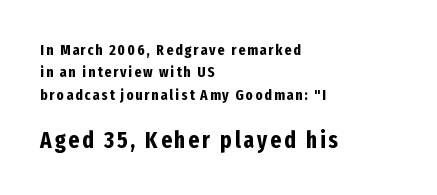
Two sizes are in play, and the larger belongs to the second block. Horizontal bands of white between lines are of average thickness. Posture: vertical. The passage shown is emphatically bold.
